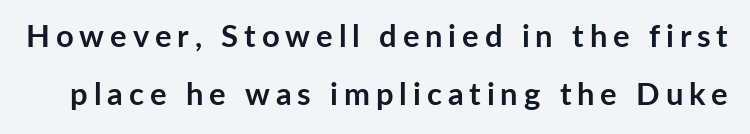
{"serif": "no", "italic": "no", "bold": "yes", "weight": "semibold", "width": "normal", "stroke_contrast": "low", "x_height": "medium", "monospaced": "no", "underline": "no", "line_spacing_ratio": 1.86, "glyph_px": 31}
